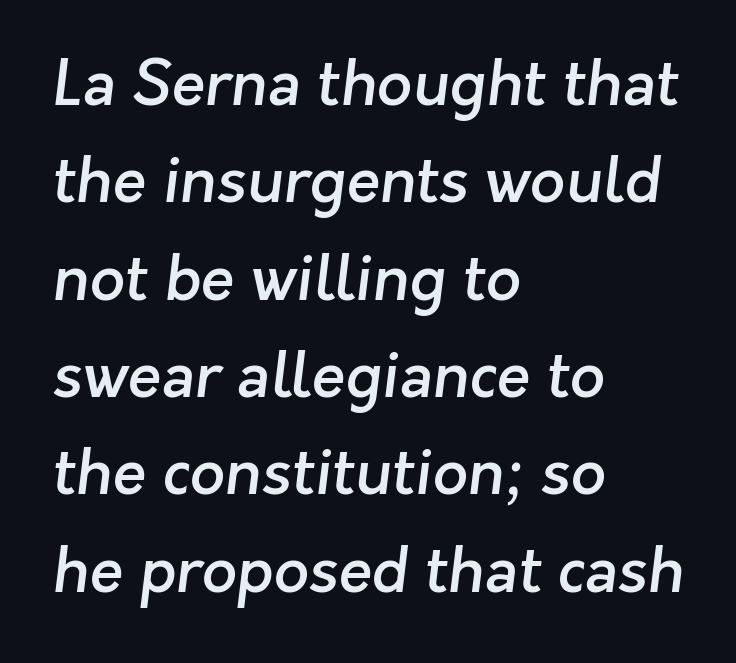
{"serif": "no", "bold": "semi", "weight": "semibold", "width": "normal", "stroke_contrast": "low", "x_height": "medium", "monospaced": "no", "underline": "no", "align": "left", "line_spacing": "normal", "line_spacing_ratio": 1.57, "letter_spacing": "normal", "letter_spacing_em": 0.0, "glyph_px": 62}
